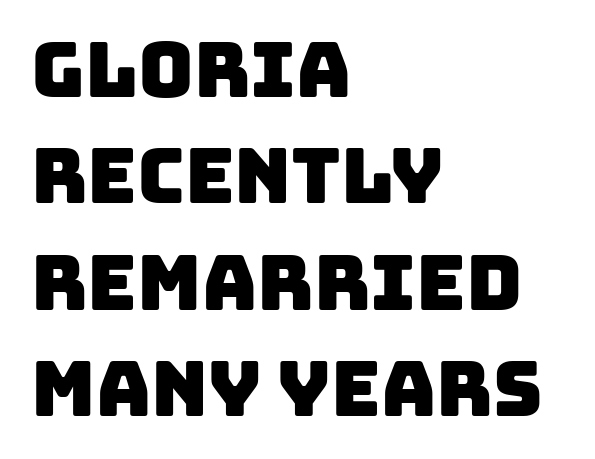
A typesetter would call this zero additional tracking. To sum up the face: it is a sans, with no serifs. The gap between lines stays unmarked. Vertical spacing — default.
